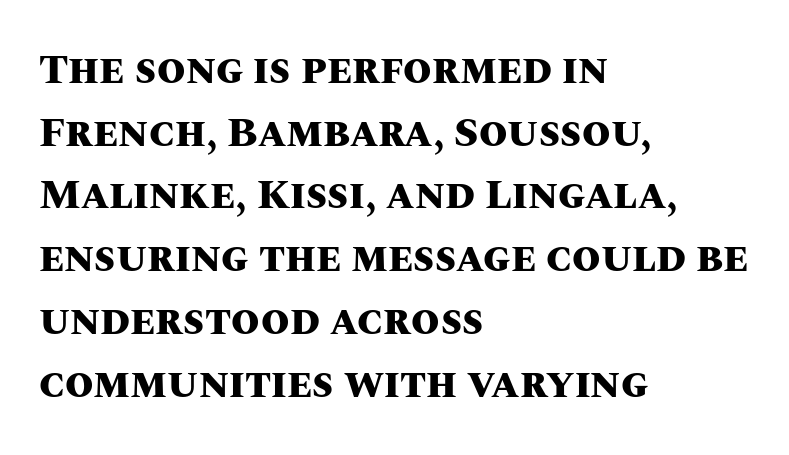
Strong, thick strokes mark this as bold type. Compared with a centered layout, this one pins lines to the left instead. No extra tracking has been applied to these lines. Check under the words: just untouched page. The axis of the letterforms is exactly vertical. Is there much room between lines? A standard amount, neither cramped nor airy.
